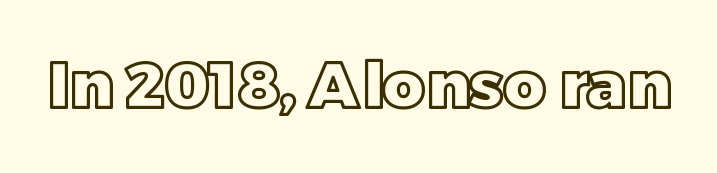
The rendering uses natural spacing where letterforms have individual widths. Look at the tracking — it's just the regular setting, nothing added. Is there any slant? The stems are plumb. The strip under each line holds only bare page.
